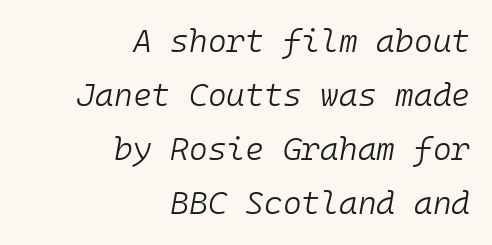
Q: Is the text bold? A: No.
Q: Is the text italic (slanted)? A: Yes, it leans right by about 10 degrees.
Q: Is the text underlined? A: No.
Q: How is the paragraph aligned? A: Right-aligned.
Q: Is the spacing between letters normal or unusually wide? A: Normal.
Q: Is the spacing between lines tight, normal or loose? A: Normal.
Q: Width (condensed, normal, or wide)? A: Normal.
Q: Stroke contrast? A: Low.
Q: x-height? A: Medium.
Q: Monospaced? A: Yes.
